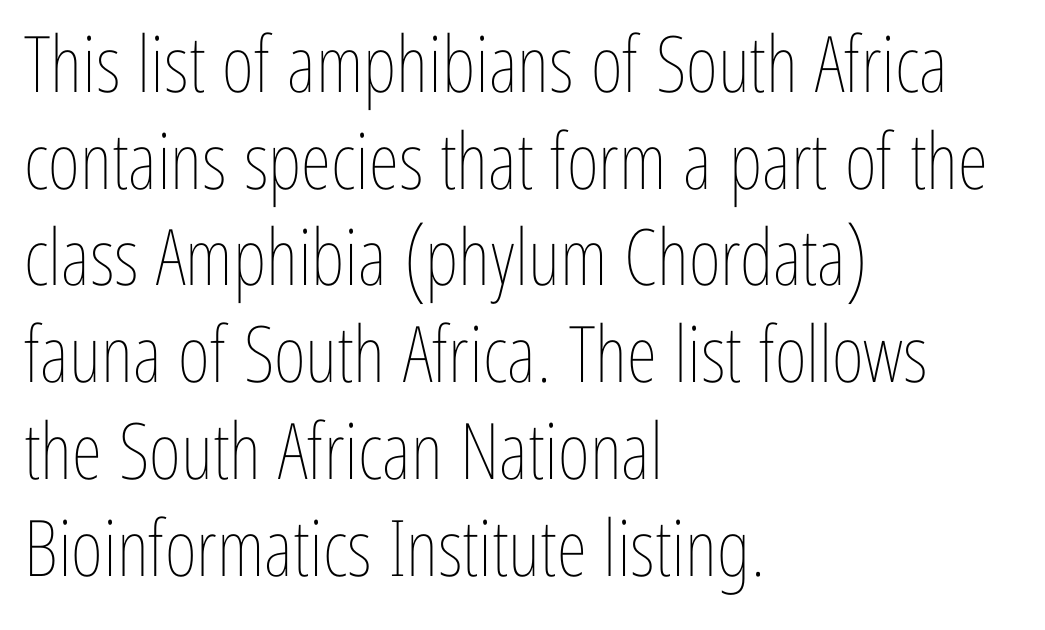
{"italic": "no", "bold": "no", "weight": "thin", "width": "condensed", "stroke_contrast": "low", "x_height": "medium", "monospaced": "no", "underline": "no", "align": "left", "line_spacing_ratio": 1.24, "letter_spacing": "normal", "letter_spacing_em": 0.0, "glyph_px": 78}
